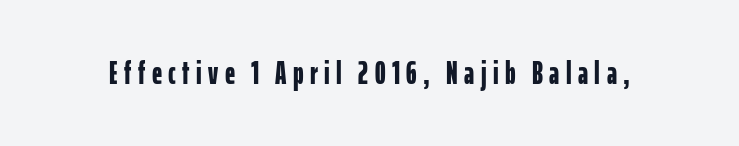
{"serif": "no", "italic": "no", "bold": "yes", "weight": "bold", "width": "condensed", "stroke_contrast": "low", "x_height": "medium", "monospaced": "no", "underline": "no", "letter_spacing": "wide", "letter_spacing_em": 0.2, "glyph_px": 32}
